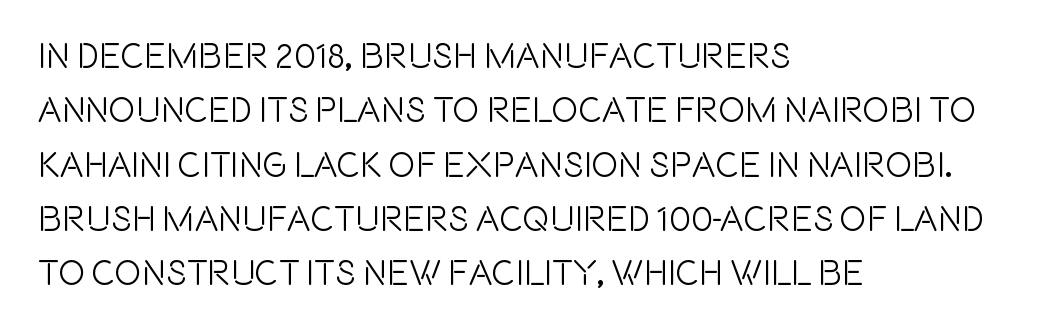
The image shows 36 px condensed sans-serif type, upright; set left-aligned, normal line spacing (1.51x), normal letter spacing, not underlined; a large x-height.
